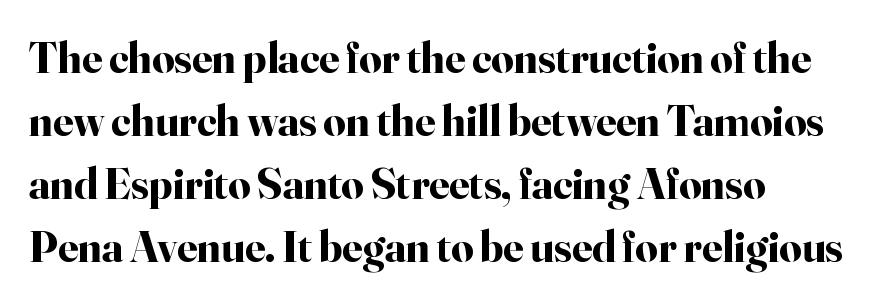
Clear beneath every line of the passage. Weight: bold. This is the regular roman posture of the typeface. Each word holds together tightly as a unit, with standard inter-letter gaps.
